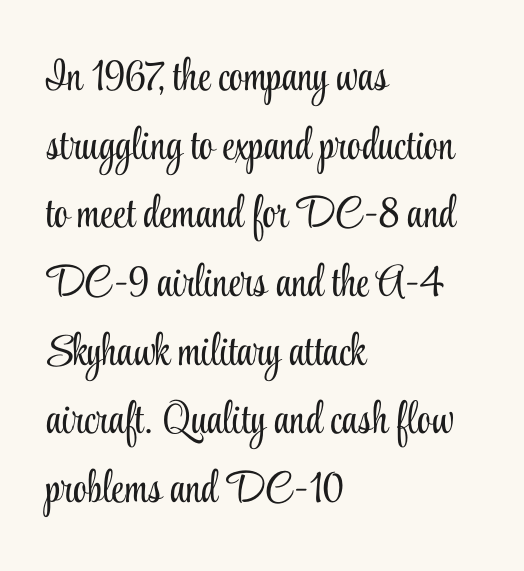
Q: Is the text bold? A: No.
Q: Is the text italic (slanted)? A: Yes.
Q: Is the typeface a serif or a sans-serif typeface? A: Serif.
Q: Is the text underlined? A: No.
Q: How is the paragraph aligned? A: Left-aligned.
Q: Is the spacing between letters normal or unusually wide? A: Normal.
Q: Is the spacing between lines tight, normal or loose? A: Normal.
Q: Width (condensed, normal, or wide)? A: Condensed.
Q: Stroke contrast? A: Low.
Q: x-height? A: Small.
Q: Monospaced? A: No.
